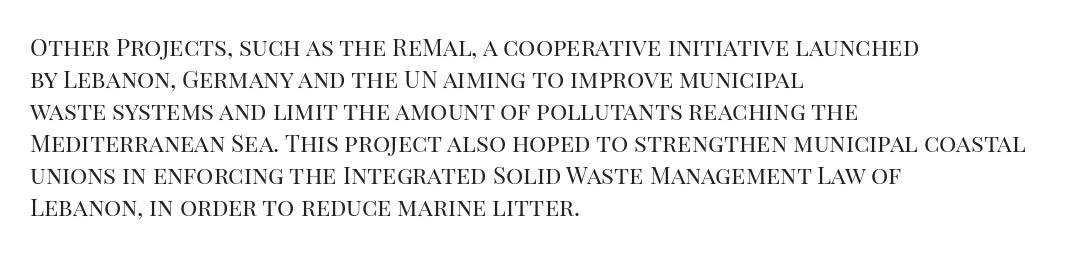
{"italic": "no", "bold": "no", "underline": "no", "align": "left", "line_spacing": "normal", "line_spacing_ratio": 1.33, "letter_spacing": "normal", "letter_spacing_em": 0.0, "glyph_px": 24}
